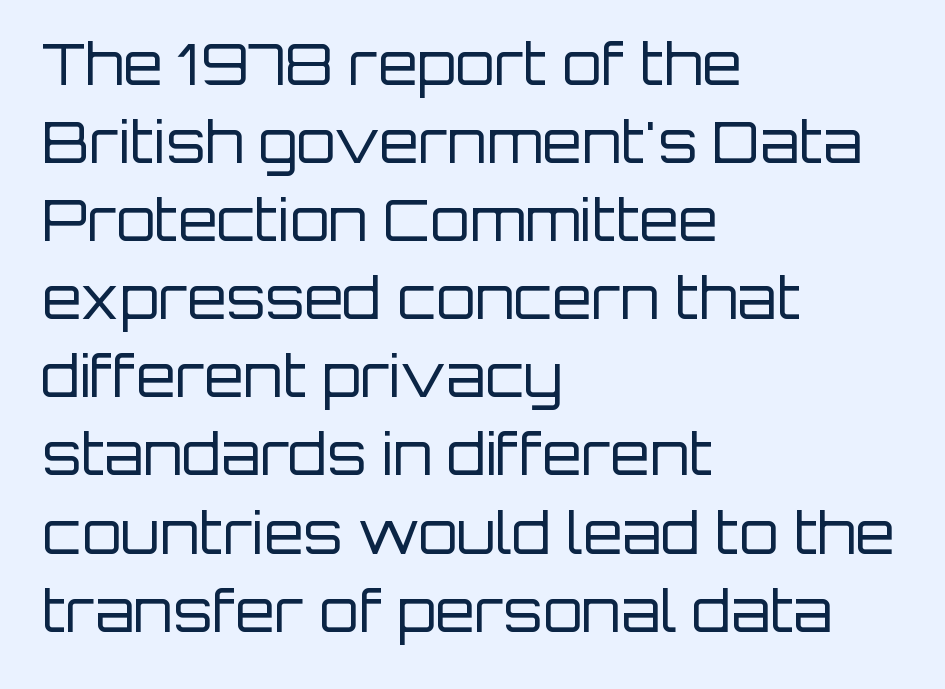
Q: Is the text bold? A: No.
Q: Is the text italic (slanted)? A: No, it is upright.
Q: Is the typeface a serif or a sans-serif typeface? A: Sans-serif.
Q: Is the text underlined? A: No.
Q: How is the paragraph aligned? A: Left-aligned.
Q: Is the spacing between letters normal or unusually wide? A: Normal.
Q: Is the spacing between lines tight, normal or loose? A: Normal.
Q: Width (condensed, normal, or wide)? A: Normal.
Q: Stroke contrast? A: Low.
Q: x-height? A: Large.
Q: Monospaced? A: No.
